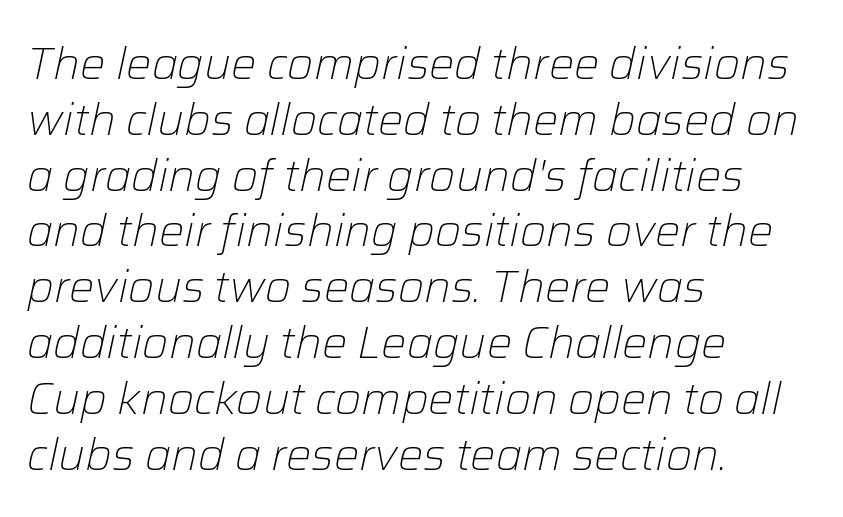
The image shows 45 px light type, italic (leaning right); set left-aligned, line spacing 1.24x, normal letter spacing, not underlined; low stroke contrast and a medium x-height.
